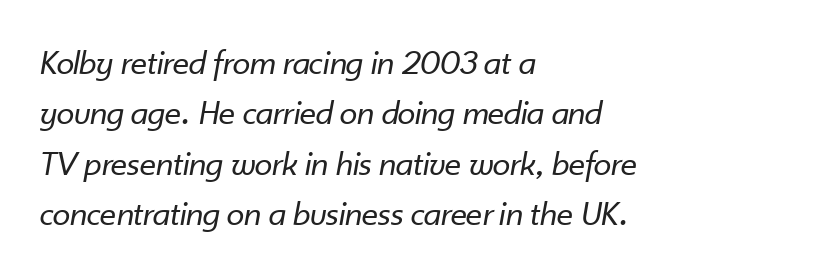
Q: Is the text bold? A: No.
Q: Is the text italic (slanted)? A: Yes, it leans right by about 10 degrees.
Q: Is the text underlined? A: No.
Q: How is the paragraph aligned? A: Left-aligned.
Q: Is the spacing between letters normal or unusually wide? A: Normal.
Q: Is the spacing between lines tight, normal or loose? A: Normal.
Q: Width (condensed, normal, or wide)? A: Normal.
Q: Stroke contrast? A: Low.
Q: x-height? A: Small.
Q: Monospaced? A: No.
